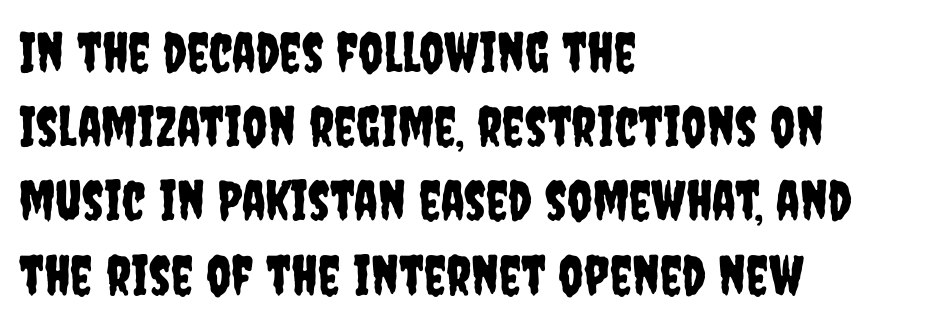
Q: Is the text italic (slanted)? A: No, it is upright.
Q: Is the typeface a serif or a sans-serif typeface? A: Sans-serif.
Q: Is the text underlined? A: No.
Q: How is the paragraph aligned? A: Left-aligned.
Q: Is the spacing between letters normal or unusually wide? A: Normal.
Q: Is the spacing between lines tight, normal or loose? A: Normal.
Q: Width (condensed, normal, or wide)? A: Condensed.
Q: Stroke contrast? A: Low.
Q: x-height? A: Large.
Q: Monospaced? A: No.
